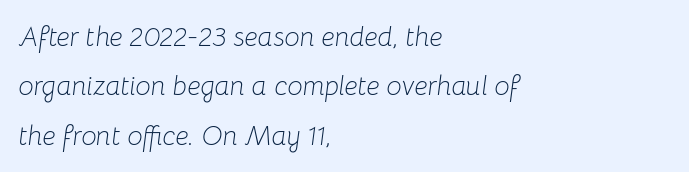
The image shows 27 px text type, italic (leaning right); set left-aligned, line spacing 1.83x, normal letter spacing, not underlined.
